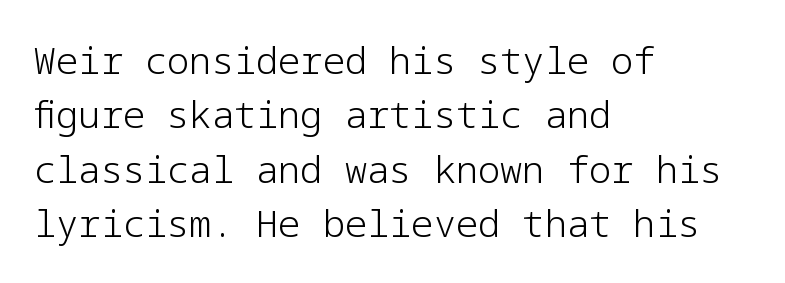
Q: Is the text bold? A: No.
Q: Is the text italic (slanted)? A: No, it is upright.
Q: Is the typeface a serif or a sans-serif typeface? A: Sans-serif.
Q: Is the text underlined? A: No.
Q: How is the paragraph aligned? A: Left-aligned.
Q: Is the spacing between letters normal or unusually wide? A: Normal.
Q: Is the spacing between lines tight, normal or loose? A: Normal.
Q: Width (condensed, normal, or wide)? A: Normal.
Q: Stroke contrast? A: Low.
Q: x-height? A: Medium.
